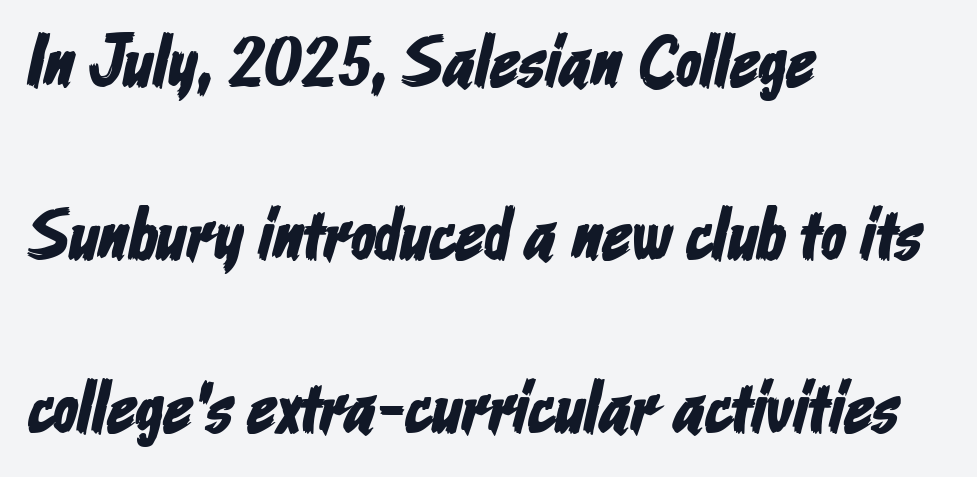
Widely set lines give the paragraph a tall, airy silhouette. Between one letter and the next there's only the usual sliver of space. I'd call this a sans setting — the letters go barefoot. Every row of glyphs begins at an identical x-position on the left. Proportional: the letters do not fall into vertical columns.
